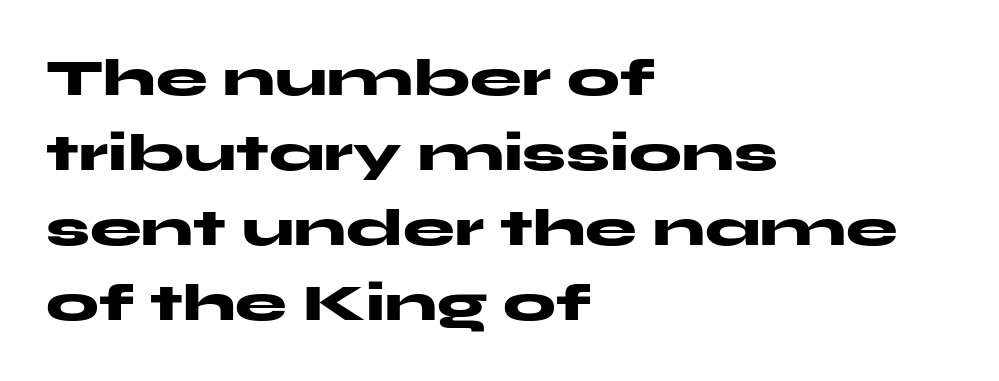
The type is set solid horizontally, with unmodified tracking. The rag falls on the right side of this text block. Characters remain perfectly vertical along every line. A full-strength bold gives these letters their thick strokes. Do the characters align in a grid? No, the font is proportional.
